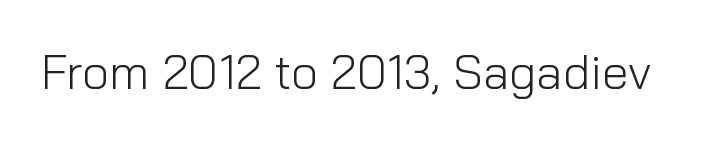
{"serif": "no", "italic": "no", "bold": "no", "weight": "light", "width": "normal", "stroke_contrast": "low", "x_height": "medium", "monospaced": "no", "underline": "no", "letter_spacing": "normal", "letter_spacing_em": 0.0, "glyph_px": 48}
